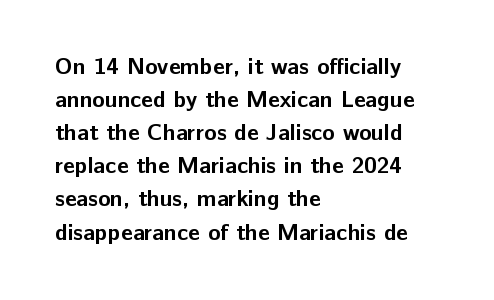
Q: Is the text bold? A: Yes.
Q: Is the text italic (slanted)? A: No, it is upright.
Q: Is the text underlined? A: No.
Q: How is the paragraph aligned? A: Left-aligned.
Q: Is the spacing between letters normal or unusually wide? A: Normal.
Q: Is the spacing between lines tight, normal or loose? A: Normal.
